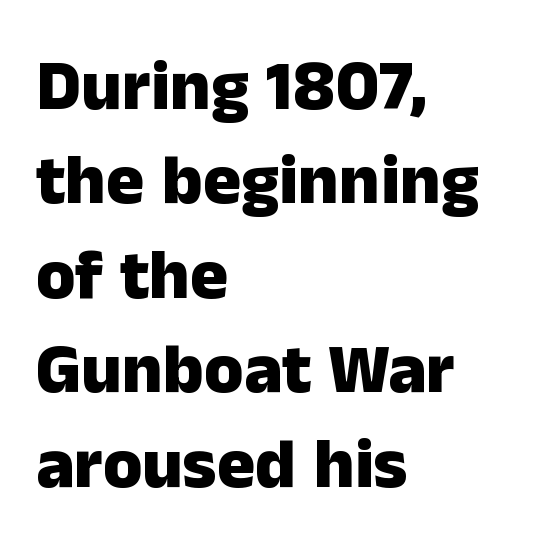
A full-strength bold gives these letters their thick strokes. The glyphs are unaccompanied by any horizontal stroke below them. The designer left line spacing at the default. The passage is arranged the way most books set body copy — flush left. These lines were composed using upright roman letters. The line texture is even and compact thanks to regular tracking.
